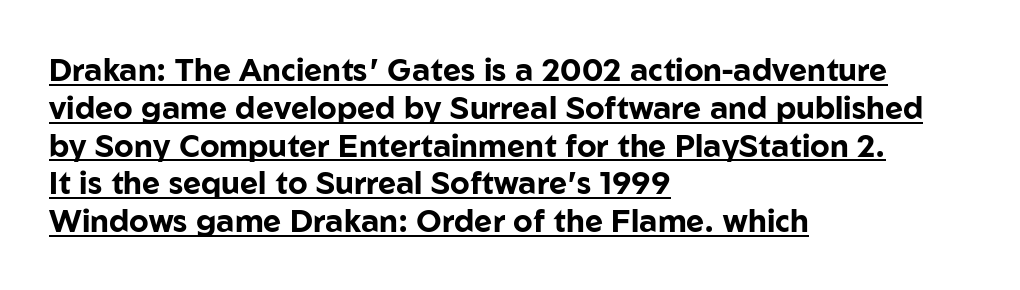
{"serif": "no", "italic": "no", "bold": "yes", "weight": "bold", "width": "normal", "stroke_contrast": "low", "x_height": "medium", "monospaced": "no", "underline": "yes", "align": "left", "line_spacing_ratio": 1.22, "letter_spacing": "normal", "letter_spacing_em": 0.0, "glyph_px": 31}
